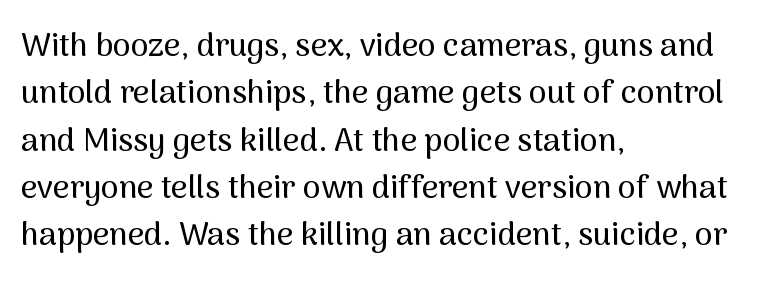
The image shows 32 px sans-serif type, upright; set left-aligned, normal line spacing (1.48x), normal letter spacing, not underlined; medium stroke contrast and a medium x-height.
